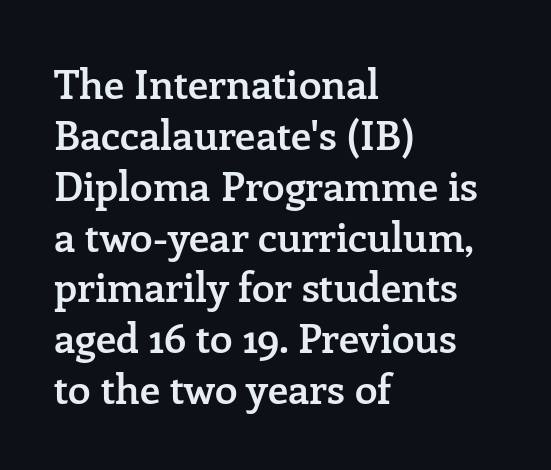
Q: Is the text bold? A: Semi-bold.
Q: Is the text italic (slanted)? A: No, it is upright.
Q: Is the typeface a serif or a sans-serif typeface? A: Serif.
Q: Is the text underlined? A: No.
Q: How is the paragraph aligned? A: Left-aligned.
Q: Is the spacing between letters normal or unusually wide? A: Normal.
Q: Width (condensed, normal, or wide)? A: Normal.
Q: Stroke contrast? A: Low.
Q: x-height? A: Medium.
Q: Monospaced? A: No.
